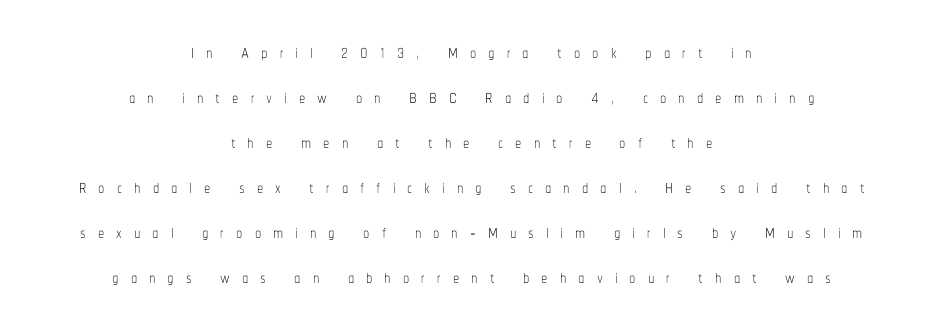
The image shows 25 px text type, upright; set centered, line spacing 1.8x, unusually wide letter spacing (+0.48 em), not underlined.
